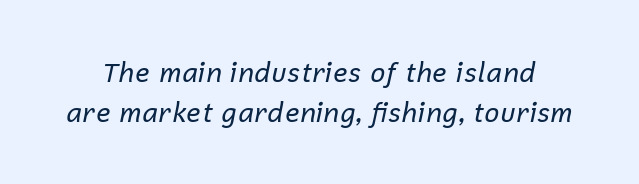
The space beneath each line is pristine and unruled. The lettering tilts uniformly, giving the passage an italic look. Baseline-to-baseline distance is the conventional proportion of letter height. Spacing between characters is what you'd get straight out of the box.
